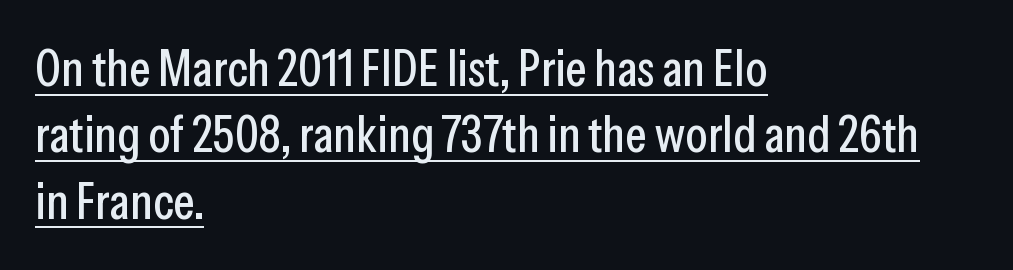
The image shows 51 px condensed sans-serif type, upright; set left-aligned, normal line spacing (1.3x), normal letter spacing, underlined; low stroke contrast and a medium x-height.
